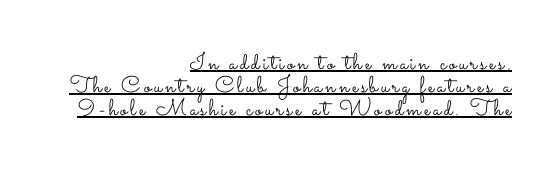
{"bold": "no", "underline": "yes", "align": "right", "line_spacing": "tight", "line_spacing_ratio": 1.01, "glyph_px": 23}
